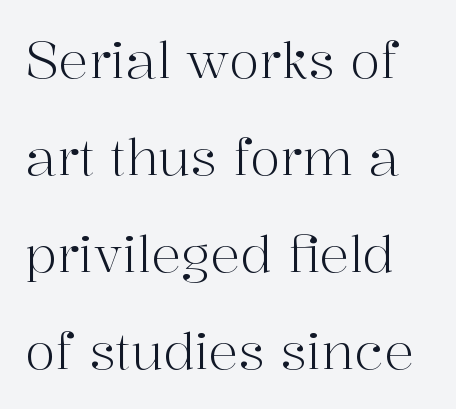
Q: Is the text bold? A: No.
Q: Is the text italic (slanted)? A: No, it is upright.
Q: Is the typeface a serif or a sans-serif typeface? A: Serif.
Q: Is the text underlined? A: No.
Q: Is the spacing between letters normal or unusually wide? A: Normal.
Q: Is the spacing between lines tight, normal or loose? A: Loose.
Q: Width (condensed, normal, or wide)? A: Normal.
Q: Stroke contrast? A: High.
Q: x-height? A: Medium.
Q: Monospaced? A: No.
